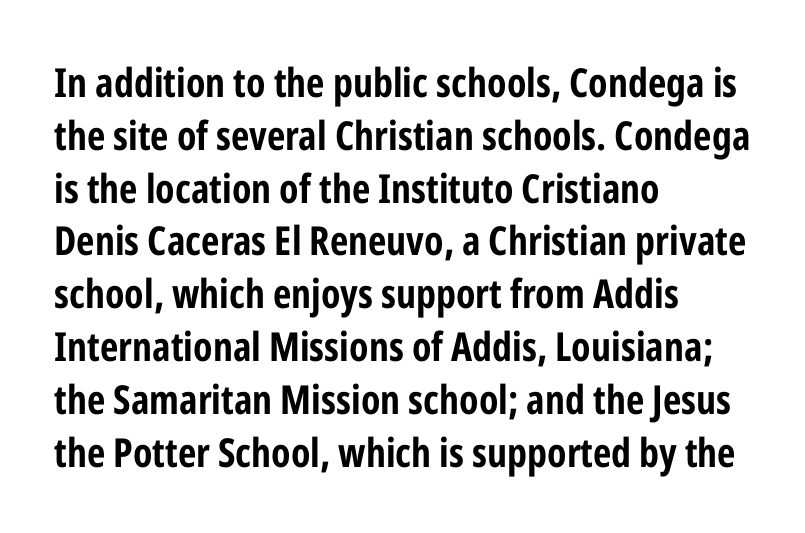
Q: Is the text bold? A: Yes.
Q: Is the text italic (slanted)? A: No, it is upright.
Q: Is the typeface a serif or a sans-serif typeface? A: Sans-serif.
Q: Is the text underlined? A: No.
Q: How is the paragraph aligned? A: Left-aligned.
Q: Is the spacing between letters normal or unusually wide? A: Normal.
Q: Is the spacing between lines tight, normal or loose? A: Normal.
Q: Width (condensed, normal, or wide)? A: Condensed.
Q: Stroke contrast? A: Low.
Q: x-height? A: Medium.
Q: Monospaced? A: No.
